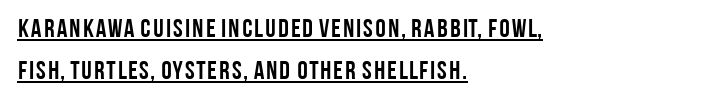
The paragraph has a hard left edge and a soft right edge. In terms of weight, the rendering is a true, heavy bold. Here the glyphs are tracked normally, forming tight word shapes. This is the regular roman posture of the typeface. Rows of type keep a routine distance in the vertical direction. Underlining? Definitely there.
